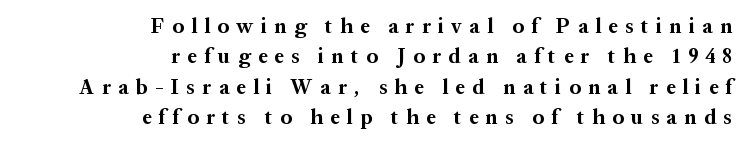
Q: Is the text bold? A: Yes.
Q: Is the text italic (slanted)? A: No, it is upright.
Q: Is the text underlined? A: No.
Q: How is the paragraph aligned? A: Right-aligned.
Q: Is the spacing between letters normal or unusually wide? A: Unusually wide.
Q: Is the spacing between lines tight, normal or loose? A: Normal.
